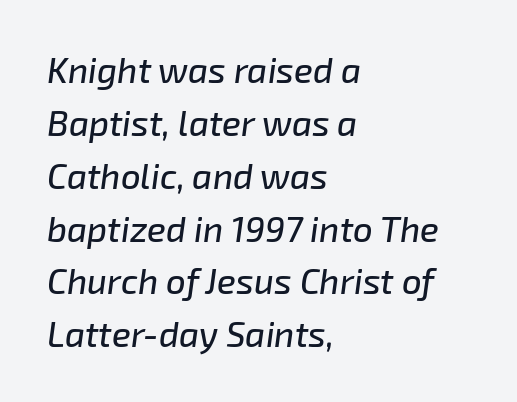
The image shows 35 px text type, italic (leaning right); set left-aligned, normal line spacing (1.51x), normal letter spacing, not underlined; low stroke contrast and a medium x-height.
